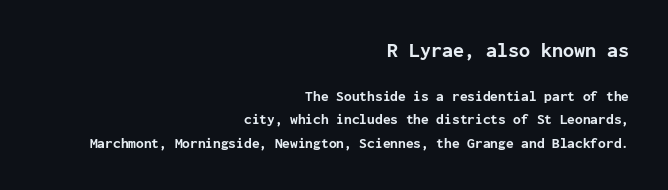
{"italic": "no", "bold": "yes", "underline": "no", "align": "right", "line_spacing": "normal", "line_spacing_ratio": 1.66, "letter_spacing": "normal", "letter_spacing_em": 0.0, "larger_block": "first", "size_ratio": 1.43, "glyph_px": 20}
